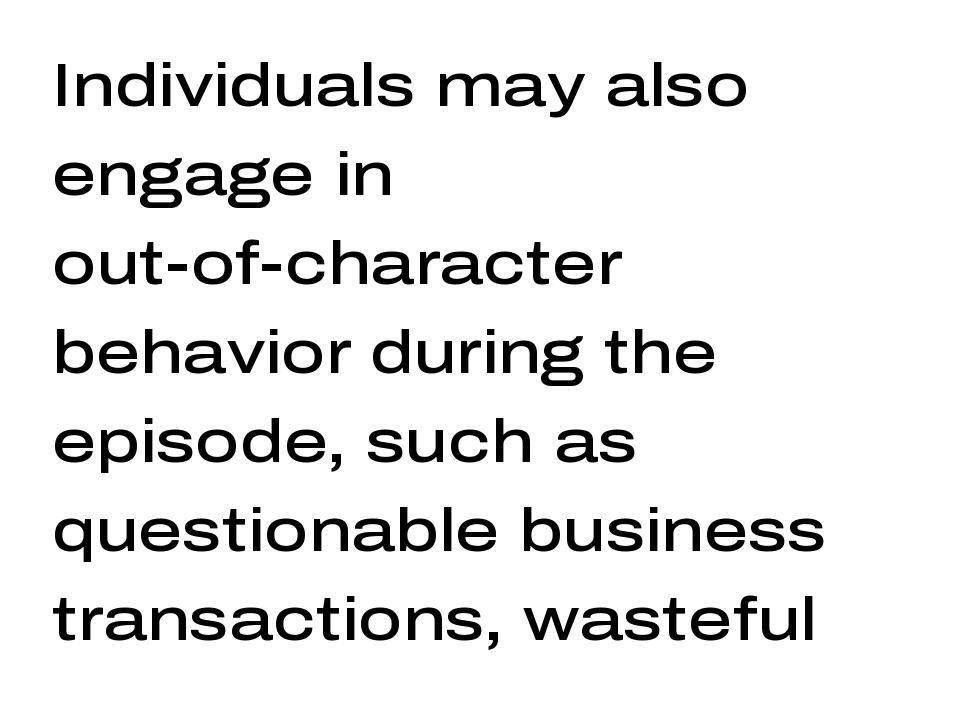
The image shows 61 px semibold sans-serif type, upright; set left-aligned, normal line spacing (1.46x), normal letter spacing, not underlined; low stroke contrast and a medium x-height.
